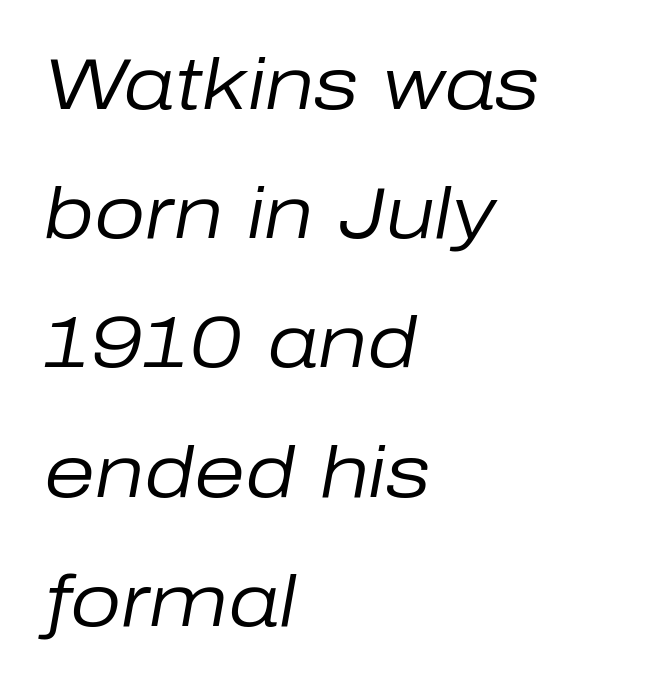
Q: Is the text bold? A: No.
Q: Is the text italic (slanted)? A: Yes, it leans right by about 10 degrees.
Q: Is the text underlined? A: No.
Q: How is the paragraph aligned? A: Left-aligned.
Q: Is the spacing between letters normal or unusually wide? A: Normal.
Q: Width (condensed, normal, or wide)? A: Normal.
Q: Stroke contrast? A: Low.
Q: x-height? A: Medium.
Q: Monospaced? A: No.
